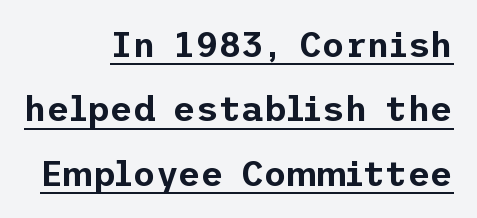
The image shows 35 px sans-serif type, upright; set right-aligned, line spacing 1.84x, normal letter spacing, underlined; low stroke contrast and a medium x-height.
